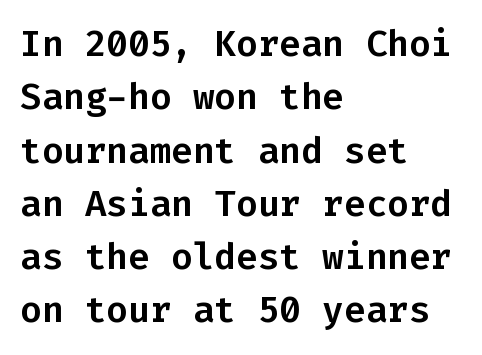
{"serif": "no", "italic": "no", "width": "normal", "stroke_contrast": "low", "x_height": "medium", "monospaced": "yes", "underline": "no", "align": "left", "line_spacing": "normal", "line_spacing_ratio": 1.48, "letter_spacing": "normal", "letter_spacing_em": 0.0, "glyph_px": 36}
